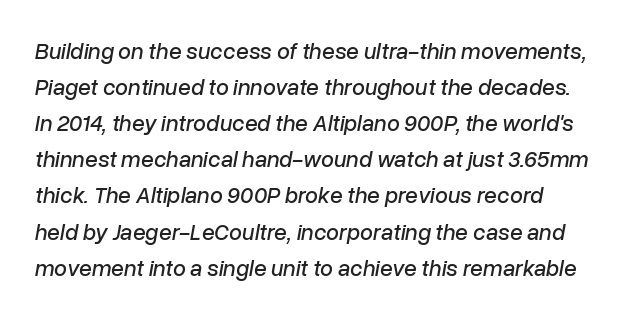
Quick note: underline off. The line-height multiplier appears to be the usual default. Each word holds together tightly as a unit, with standard inter-letter gaps. Style check: oblique.
